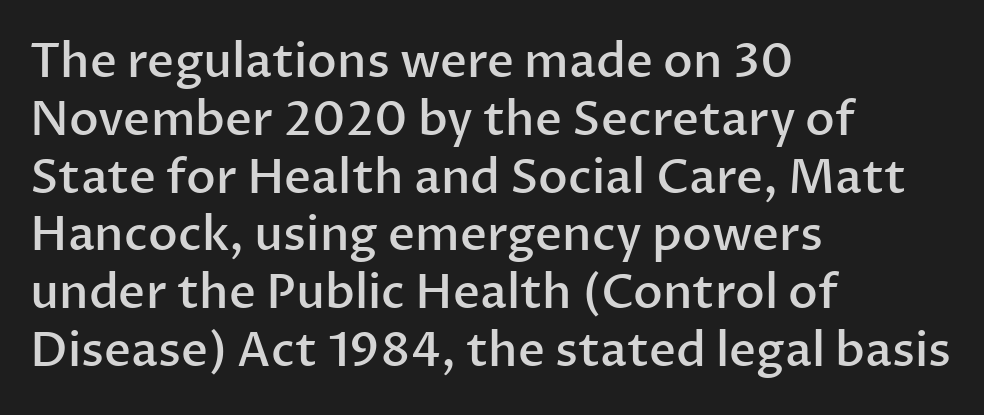
{"serif": "no", "italic": "no", "bold": "semi", "weight": "semibold", "width": "normal", "stroke_contrast": "low", "x_height": "medium", "monospaced": "no", "underline": "no", "align": "left", "line_spacing_ratio": 1.23, "letter_spacing": "normal", "letter_spacing_em": 0.0, "glyph_px": 47}
